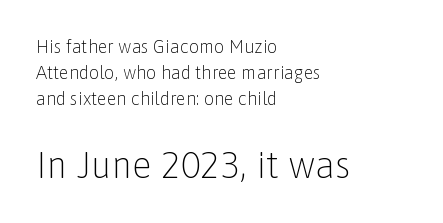
Q: Is the text bold? A: No.
Q: Is the text italic (slanted)? A: No, it is upright.
Q: Is the typeface a serif or a sans-serif typeface? A: Sans-serif.
Q: Is the text underlined? A: No.
Q: How is the paragraph aligned? A: Left-aligned.
Q: Is the spacing between letters normal or unusually wide? A: Normal.
Q: Is the spacing between lines tight, normal or loose? A: Normal.
Q: Which block of text is set in a larger size, the first (top) or the second (bottom)? A: The second (bottom) one.
Q: Width (condensed, normal, or wide)? A: Normal.
Q: Stroke contrast? A: Low.
Q: x-height? A: Medium.
Q: Monospaced? A: No.
